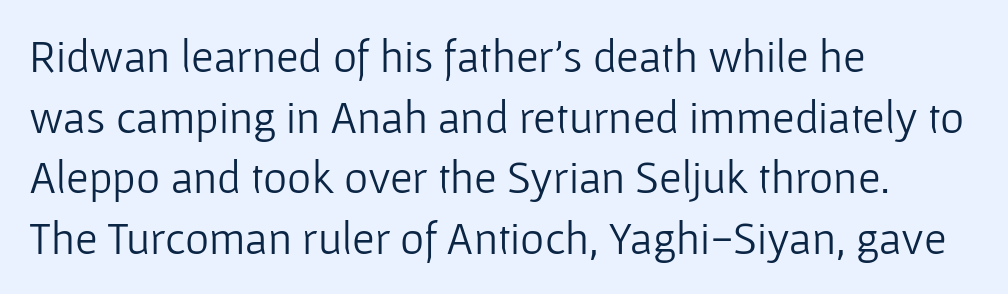
The image shows 46 px light sans-serif type, upright; set left-aligned, normal line spacing (1.32x), normal letter spacing, not underlined; low stroke contrast and a medium x-height.
